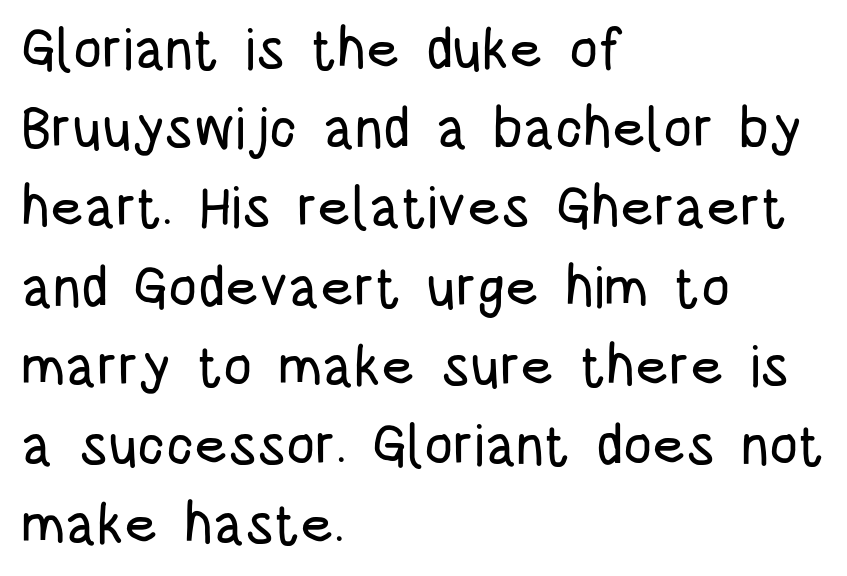
{"serif": "no", "italic": "no", "width": "condensed", "stroke_contrast": "low", "x_height": "large", "monospaced": "no", "underline": "no", "align": "left", "line_spacing": "normal", "line_spacing_ratio": 1.39, "letter_spacing": "normal", "letter_spacing_em": 0.0, "glyph_px": 57}
